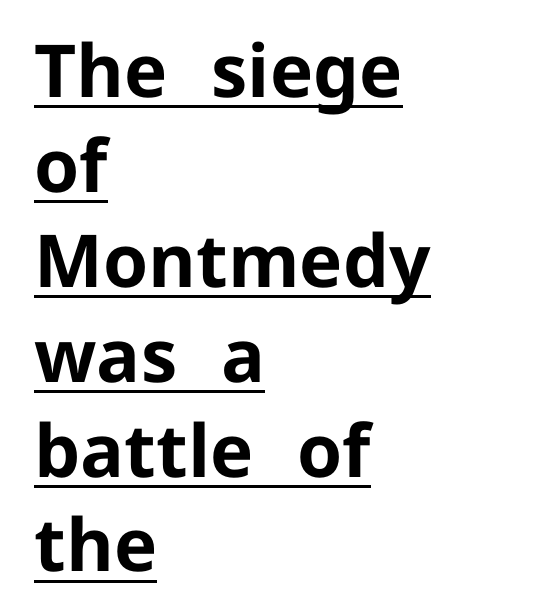
This sample has the flowing, uneven cadence of proportional lettering. Each word holds together tightly as a unit, with standard inter-letter gaps. This rendering employs a face without finishing strokes, i.e., a sans-serif. A normal amount of white space separates one row of letters from the next. In terms of posture, this sample is upright.
